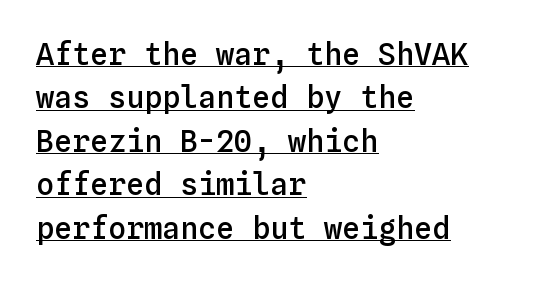
{"italic": "no", "bold": "semi", "weight": "semibold", "width": "normal", "stroke_contrast": "low", "x_height": "medium", "monospaced": "yes", "underline": "yes", "align": "left", "line_spacing": "normal", "line_spacing_ratio": 1.45, "letter_spacing": "normal", "letter_spacing_em": 0.0, "glyph_px": 30}
